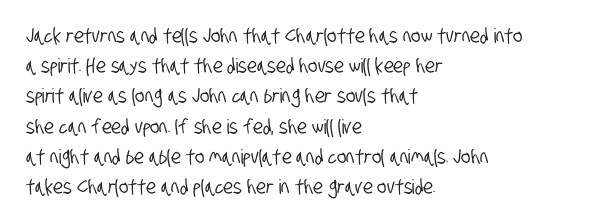
Q: Is the text underlined? A: No.
Q: How is the paragraph aligned? A: Left-aligned.
Q: Is the spacing between letters normal or unusually wide? A: Normal.
Q: Is the spacing between lines tight, normal or loose? A: Normal.
